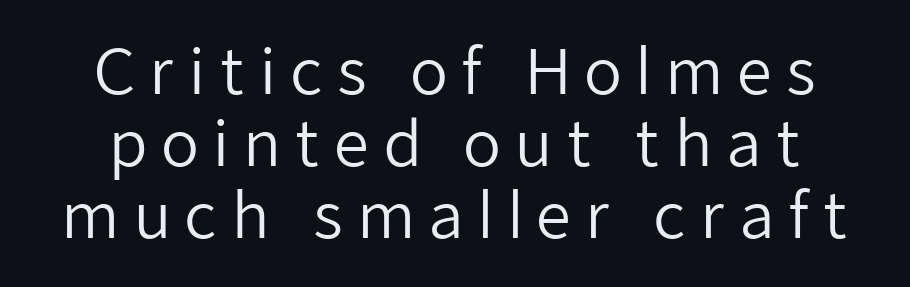
The designer went with a sans here, leaving each stem footless. This is the regular roman posture of the typeface. The passage shown has open, widely tracked lettering throughout. Type without underlining.
